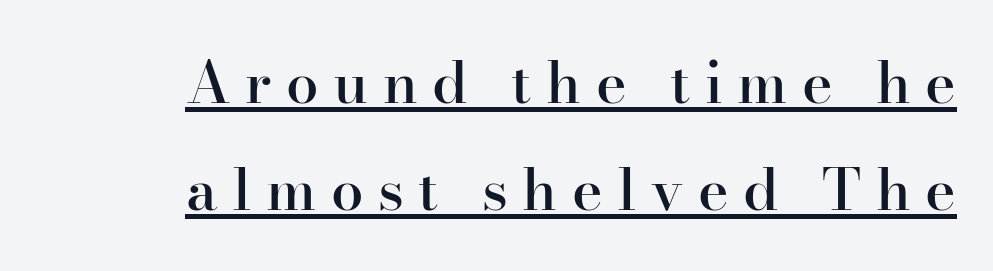
The image shows 58 px semibold serif type, upright; set right-aligned, line spacing 1.84x, unusually wide letter spacing (+0.25 em), underlined; high stroke contrast and a small x-height.
